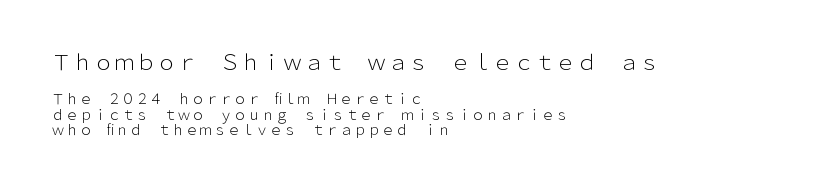
The font is comparable to plain body text, perhaps lighter. Letter spacing: default. Unlike italic type, these characters show no tilt at all. The glyphs are unaccompanied by any horizontal stroke below them. Honestly, the rows look squashed on top of each other.
